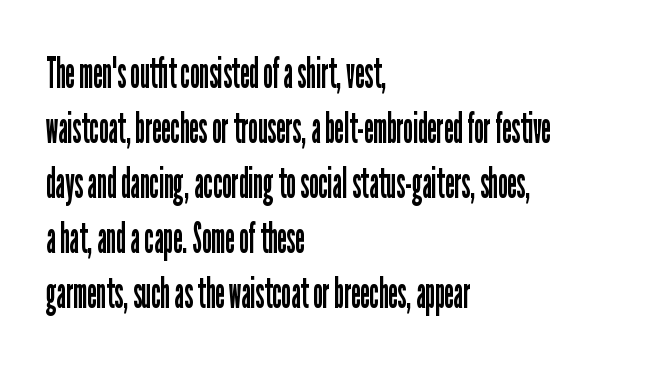
{"serif": "no", "italic": "no", "bold": "no", "weight": "regular", "width": "condensed", "stroke_contrast": "low", "x_height": "medium", "monospaced": "no", "underline": "no", "align": "left", "line_spacing": "normal", "line_spacing_ratio": 1.28, "letter_spacing": "normal", "letter_spacing_em": 0.0, "glyph_px": 43}
